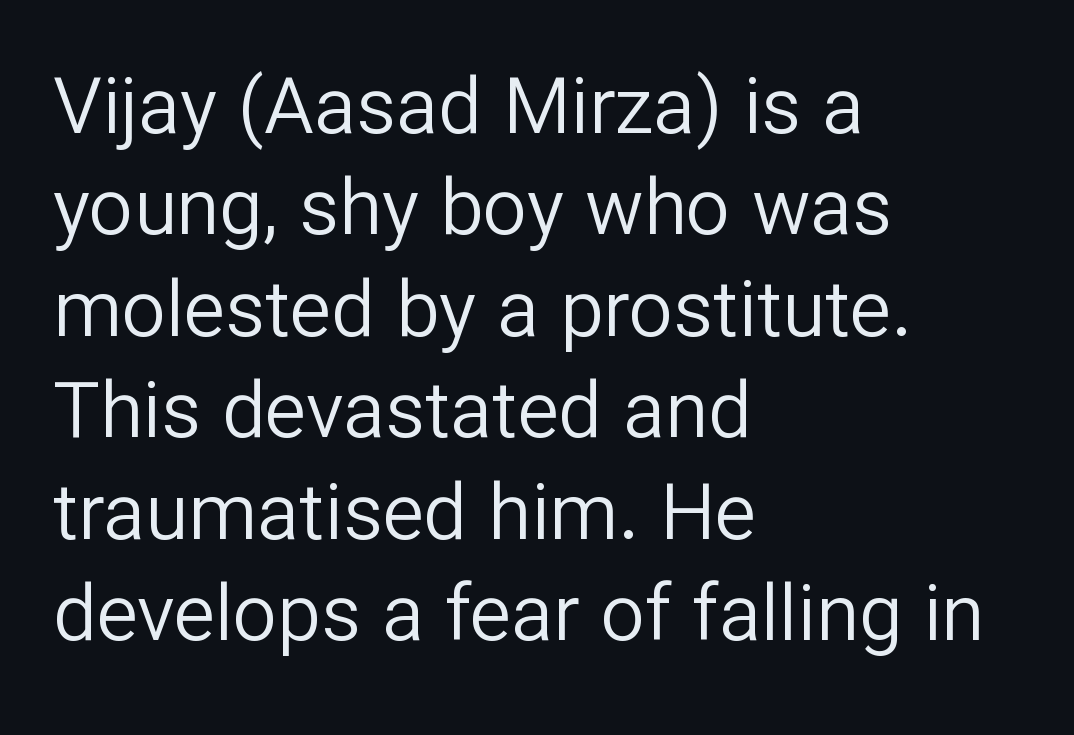
{"serif": "no", "italic": "no", "bold": "no", "weight": "regular", "width": "normal", "stroke_contrast": "low", "x_height": "medium", "monospaced": "no", "underline": "no", "align": "left", "line_spacing": "normal", "line_spacing_ratio": 1.3, "letter_spacing": "normal", "letter_spacing_em": 0.0, "glyph_px": 78}
